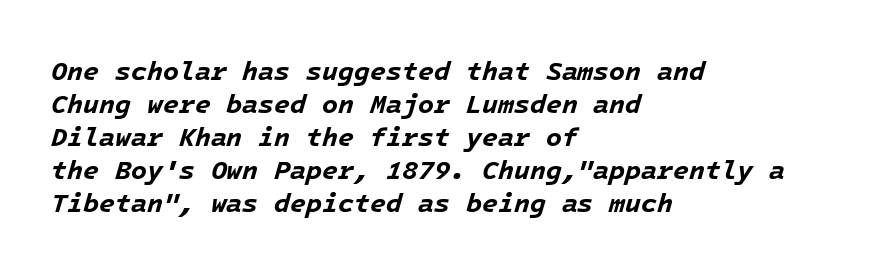
The gaps between neighbouring characters are ordinary and unremarkable. The zone under the glyphs is completely vacant. Students, observe: this is what conventionally led text looks like. Which margin do the lines hug? The left one — the right edge is uneven. Slanted lettering throughout. The strokes are fattened all the way to bold.
